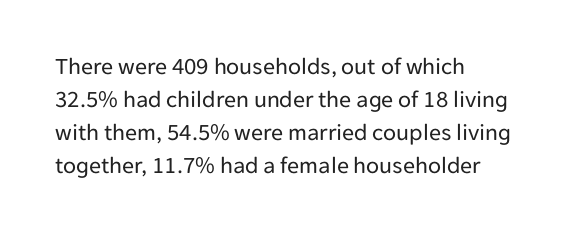
{"italic": "no", "bold": "no", "underline": "no", "align": "left", "line_spacing": "normal", "line_spacing_ratio": 1.38, "letter_spacing": "normal", "letter_spacing_em": 0.0, "glyph_px": 24}
